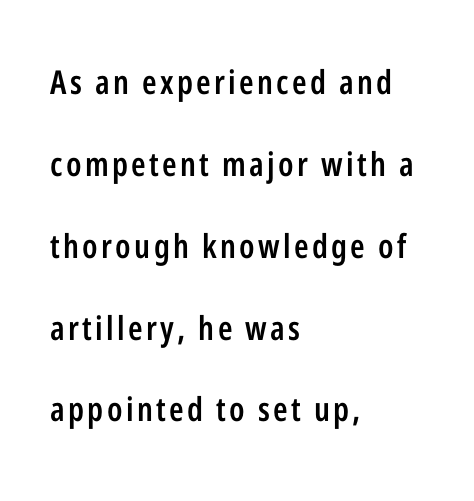
Q: Is the text bold? A: Semi-bold.
Q: Is the text italic (slanted)? A: No, it is upright.
Q: Is the typeface a serif or a sans-serif typeface? A: Sans-serif.
Q: Is the text underlined? A: No.
Q: How is the paragraph aligned? A: Left-aligned.
Q: Is the spacing between lines tight, normal or loose? A: Loose.
Q: Width (condensed, normal, or wide)? A: Condensed.
Q: Stroke contrast? A: Low.
Q: x-height? A: Medium.
Q: Monospaced? A: No.
